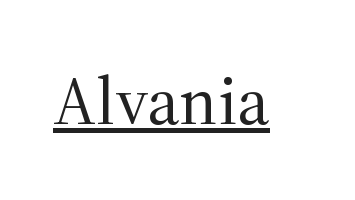
{"serif": "yes", "italic": "no", "bold": "no", "weight": "regular", "width": "normal", "stroke_contrast": "medium", "x_height": "medium", "monospaced": "no", "underline": "yes", "letter_spacing": "normal", "letter_spacing_em": 0.0, "glyph_px": 68}
